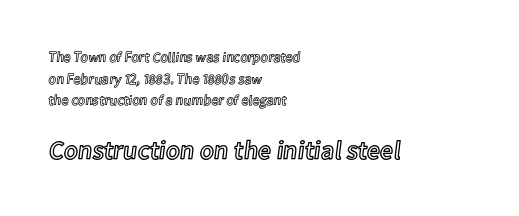
{"underline": "no", "align": "left", "line_spacing": "normal", "line_spacing_ratio": 1.54, "letter_spacing": "normal", "letter_spacing_em": 0.0, "larger_block": "second", "size_ratio": 1.86, "glyph_px": 26}
